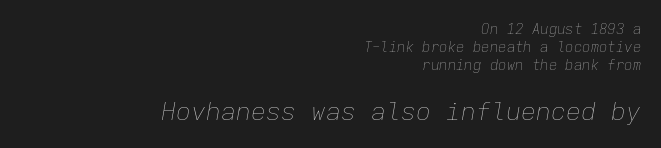
{"italic": "yes", "lean": "right", "slant_degrees": 9, "bold": "no", "underline": "no", "align": "right", "line_spacing": "normal", "line_spacing_ratio": 1.3, "letter_spacing": "normal", "letter_spacing_em": 0.0, "larger_block": "second", "size_ratio": 1.79, "glyph_px": 25}
